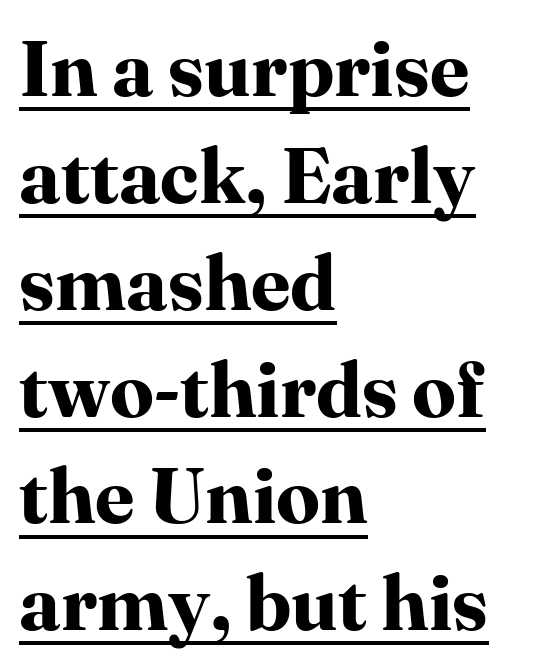
The glyphs in this specimen are seriffed. Designer's note — italics off, roman on. These lines stack with their left ends in a neat column. Note the varied advance widths — an 'i' is clearly narrower than an 'm'. You'd pick this weight for a headline — it's a proper bold. The rendering keeps characters at their native spacing.
